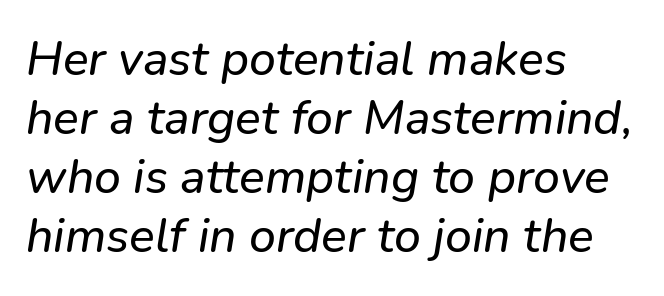
Q: Is the typeface a serif or a sans-serif typeface? A: Sans-serif.
Q: Is the text underlined? A: No.
Q: How is the paragraph aligned? A: Left-aligned.
Q: Is the spacing between letters normal or unusually wide? A: Normal.
Q: Width (condensed, normal, or wide)? A: Normal.
Q: Stroke contrast? A: Low.
Q: x-height? A: Medium.
Q: Monospaced? A: No.
